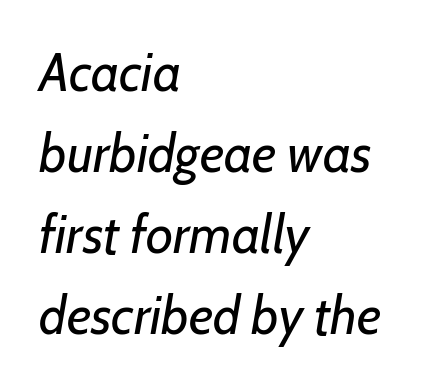
Anything drawn beneath the words? Only blank space. Leading: standard. Is the type heavy? It reads as light-to-regular instead. The rendering applies a slant to the glyphs.
